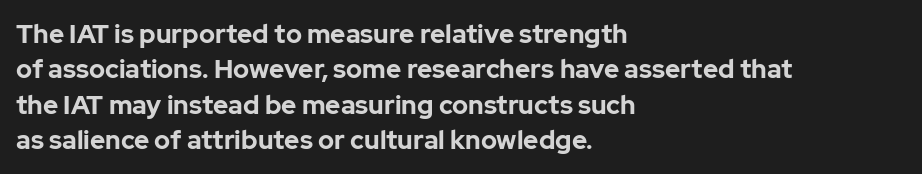
Normally led — the rows are evenly, conventionally spaced. A roman cut, with each character standing at attention. The gaps between neighbouring characters are ordinary and unremarkable. The words here are not underlined. Left-aligned paragraph, ragged on the right. The typesetting leans heavy: a genuine bold.
